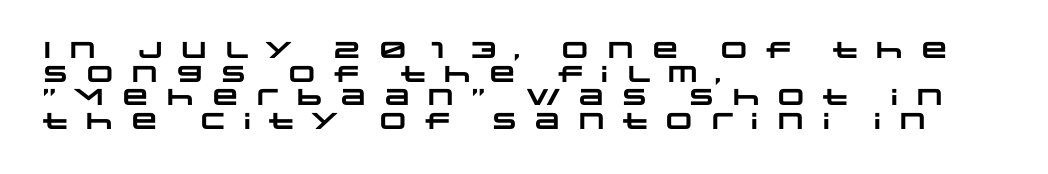
The image shows 23 px bold type; set left-aligned, tight line spacing (1.03x), unusually wide letter spacing (+0.43 em), not underlined.
